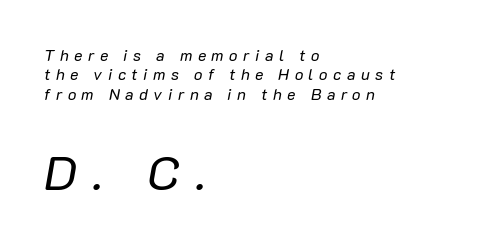
Q: Is the text bold? A: No.
Q: Is the text italic (slanted)? A: Yes, it leans right by about 10 degrees.
Q: Is the text underlined? A: No.
Q: How is the paragraph aligned? A: Left-aligned.
Q: Is the spacing between letters normal or unusually wide? A: Unusually wide.
Q: Which block of text is set in a larger size, the first (top) or the second (bottom)? A: The second (bottom) one.
Q: Width (condensed, normal, or wide)? A: Normal.
Q: Stroke contrast? A: Low.
Q: x-height? A: Medium.
Q: Monospaced? A: No.
